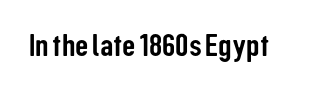
The image shows 33 px condensed sans-serif type, upright; set normal letter spacing, not underlined; low stroke contrast and a medium x-height.
